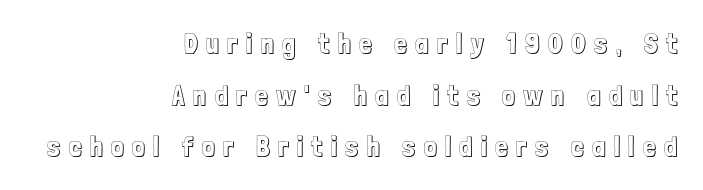
Q: Is the text italic (slanted)? A: No, it is upright.
Q: Is the text underlined? A: No.
Q: How is the paragraph aligned? A: Right-aligned.
Q: Is the spacing between letters normal or unusually wide? A: Unusually wide.
Q: Width (condensed, normal, or wide)? A: Condensed.
Q: x-height? A: Medium.
Q: Monospaced? A: No.
